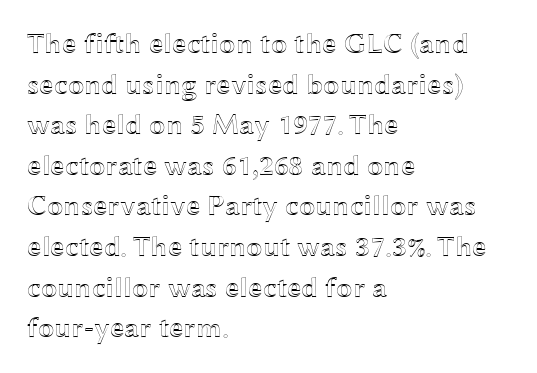
Q: Is the text italic (slanted)? A: No, it is upright.
Q: Is the text underlined? A: No.
Q: How is the paragraph aligned? A: Left-aligned.
Q: Is the spacing between letters normal or unusually wide? A: Normal.
Q: Is the spacing between lines tight, normal or loose? A: Normal.
Q: Width (condensed, normal, or wide)? A: Wide.
Q: x-height? A: Medium.
Q: Monospaced? A: No.
